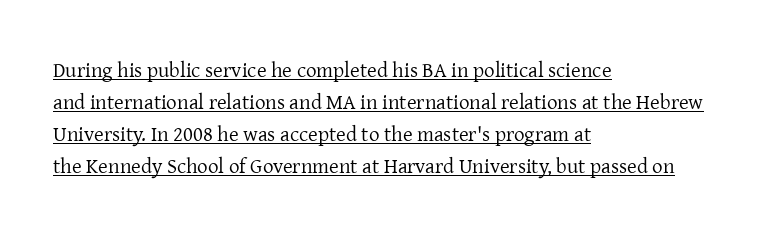
{"italic": "no", "bold": "no", "underline": "yes", "align": "left", "line_spacing": "normal", "line_spacing_ratio": 1.53, "letter_spacing": "normal", "letter_spacing_em": 0.0, "glyph_px": 21}
